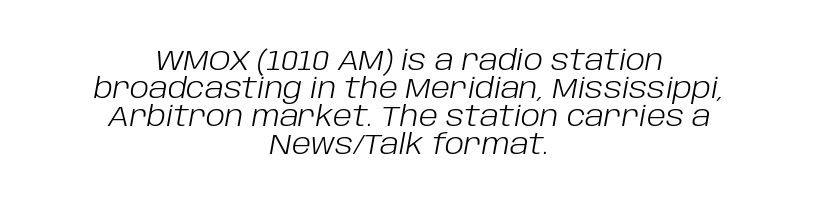
{"italic": "yes", "lean": "right", "slant_degrees": 10, "bold": "no", "weight": "light", "width": "normal", "stroke_contrast": "low", "x_height": "large", "monospaced": "no", "underline": "no", "align": "center", "line_spacing": "tight", "line_spacing_ratio": 0.96, "letter_spacing": "normal", "letter_spacing_em": 0.0, "glyph_px": 29}
